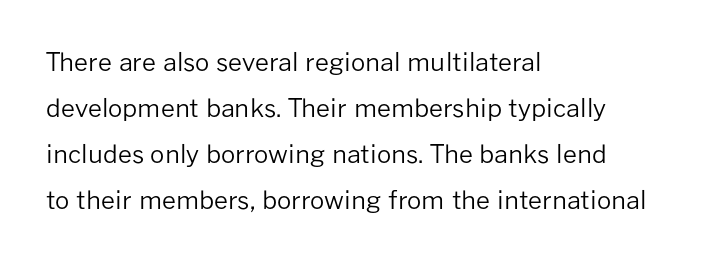
Between one letter and the next there's only the usual sliver of space. Where is the straight margin? On the left. Descender tails drop into unmarked territory. Does the lettering tilt? It doesn't — this is upright.
